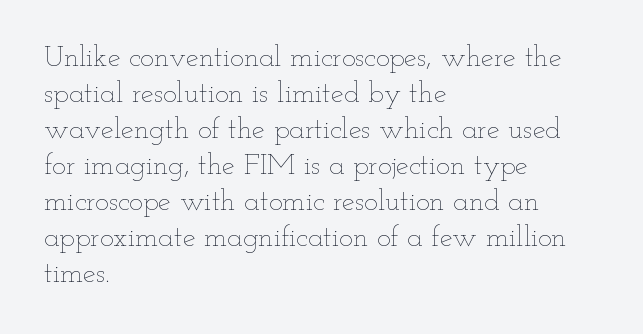
Q: Is the text bold? A: No.
Q: Is the text italic (slanted)? A: No, it is upright.
Q: Is the text underlined? A: No.
Q: How is the paragraph aligned? A: Left-aligned.
Q: Is the spacing between letters normal or unusually wide? A: Normal.
Q: Width (condensed, normal, or wide)? A: Wide.
Q: Stroke contrast? A: Low.
Q: x-height? A: Small.
Q: Monospaced? A: No.
